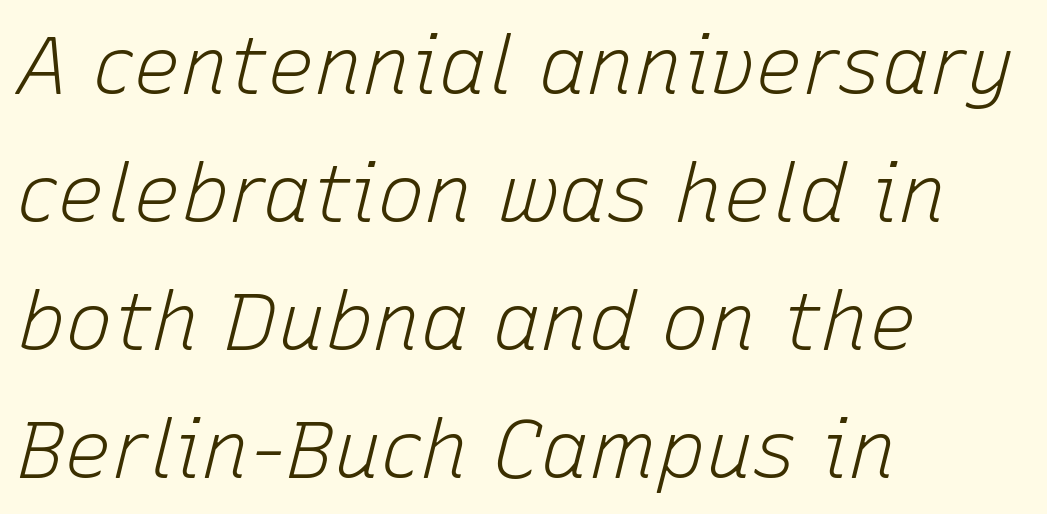
Ink coverage per letter is moderate at most. Caption: multi-line text, flush left, ragged right. Just letters on the line, the space beneath them empty. Spacing verdict: proportional, widths tailored to each character. Is the type slanted? Yes — the strokes lean at a clear angle.
